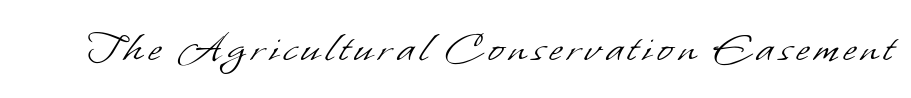
Q: Is the text bold? A: No.
Q: Is the typeface a serif or a sans-serif typeface? A: Sans-serif.
Q: Is the text underlined? A: No.
Q: Width (condensed, normal, or wide)? A: Normal.
Q: Stroke contrast? A: Low.
Q: x-height? A: Small.
Q: Monospaced? A: No.
